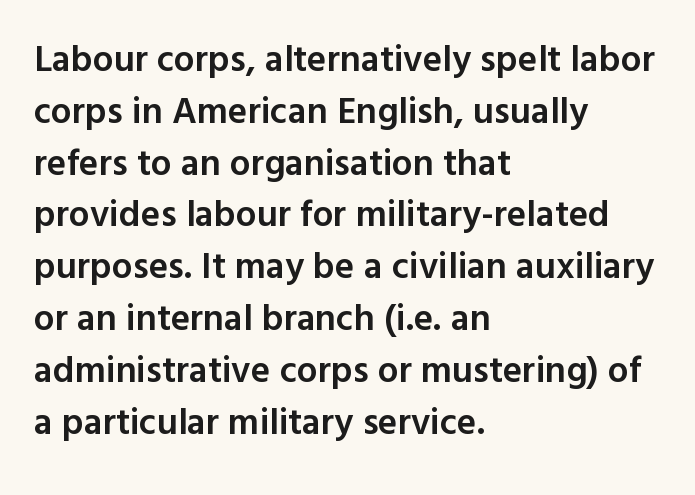
{"serif": "no", "italic": "no", "bold": "semi", "weight": "semibold", "width": "normal", "x_height": "medium", "monospaced": "no", "underline": "no", "align": "left", "line_spacing": "normal", "line_spacing_ratio": 1.4, "letter_spacing": "normal", "letter_spacing_em": 0.0, "glyph_px": 37}
